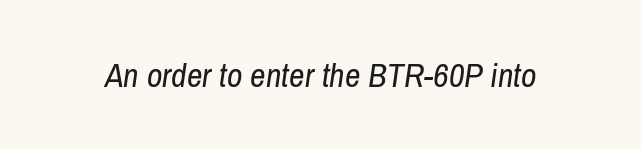
Q: Is the text bold? A: No.
Q: Is the text italic (slanted)? A: Yes, it leans right by about 8 degrees.
Q: Is the text underlined? A: No.
Q: Is the spacing between letters normal or unusually wide? A: Normal.
Q: Width (condensed, normal, or wide)? A: Condensed.
Q: Stroke contrast? A: Low.
Q: x-height? A: Medium.
Q: Monospaced? A: No.
